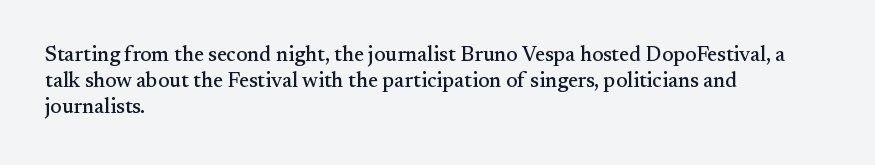
The image shows 21 px text type, upright; set left-aligned, normal line spacing (1.25x), normal letter spacing, not underlined.
